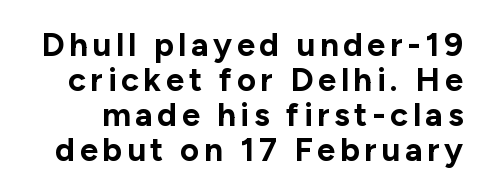
{"serif": "no", "italic": "no", "bold": "yes", "weight": "bold", "width": "normal", "stroke_contrast": "low", "x_height": "medium", "monospaced": "no", "underline": "no", "line_spacing": "tight", "line_spacing_ratio": 1.06, "glyph_px": 33}
